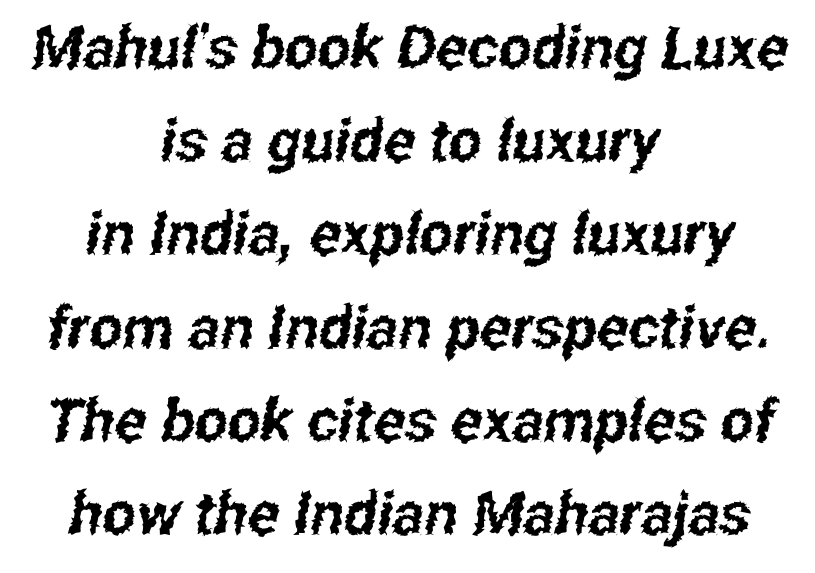
{"serif": "no", "width": "condensed", "stroke_contrast": "low", "x_height": "medium", "monospaced": "no", "underline": "no", "align": "center", "line_spacing": "normal", "line_spacing_ratio": 1.58, "letter_spacing": "normal", "letter_spacing_em": 0.0, "glyph_px": 59}
